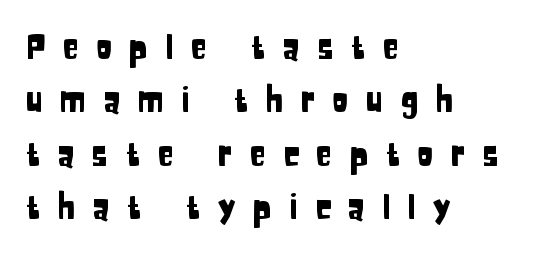
Leading matches the norm, producing a regular column. Here the designer chose a conventional face with non-uniform glyph widths. Unlike italic type, these characters show no tilt at all. The area under the type is left untouched. The characters display no serif detailing; their extremities are plain. The rag falls on the right side of this text block.
